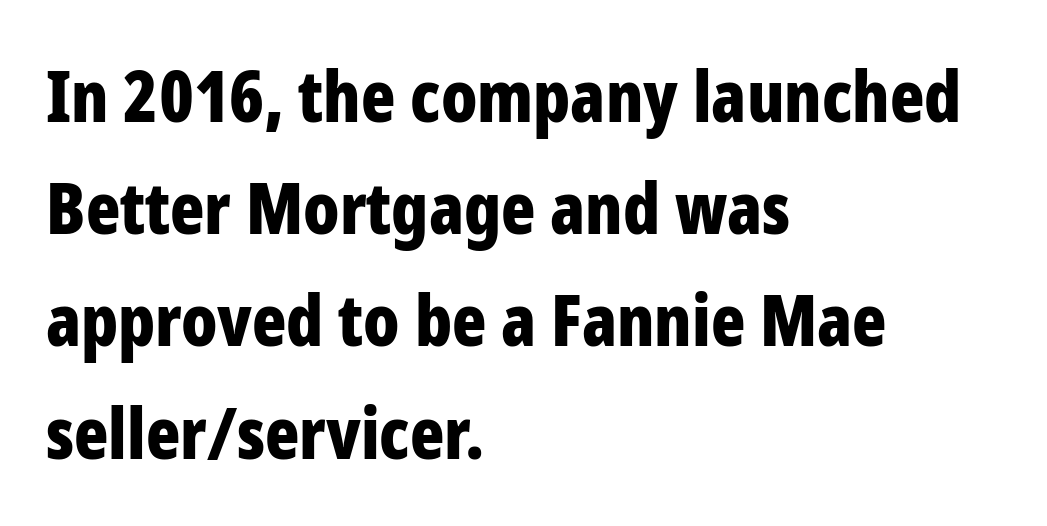
Honestly, the letter spacing is just normal — you wouldn't notice it. Just letters on the line, the space beneath them empty. The sample has been set heavy, in full bold. Think of a printed novel: that variable character pitch is what you see here. Typeset ragged right — the left edge is the straight one. This sample uses an upright cut, with every glyph sitting square on the baseline.
